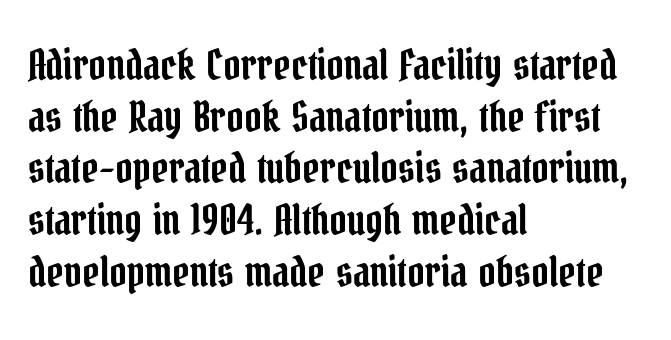
Q: Is the text italic (slanted)? A: No, it is upright.
Q: Is the typeface a serif or a sans-serif typeface? A: Serif.
Q: Is the text underlined? A: No.
Q: How is the paragraph aligned? A: Left-aligned.
Q: Is the spacing between letters normal or unusually wide? A: Normal.
Q: Width (condensed, normal, or wide)? A: Condensed.
Q: Stroke contrast? A: Low.
Q: x-height? A: Medium.
Q: Monospaced? A: No.
